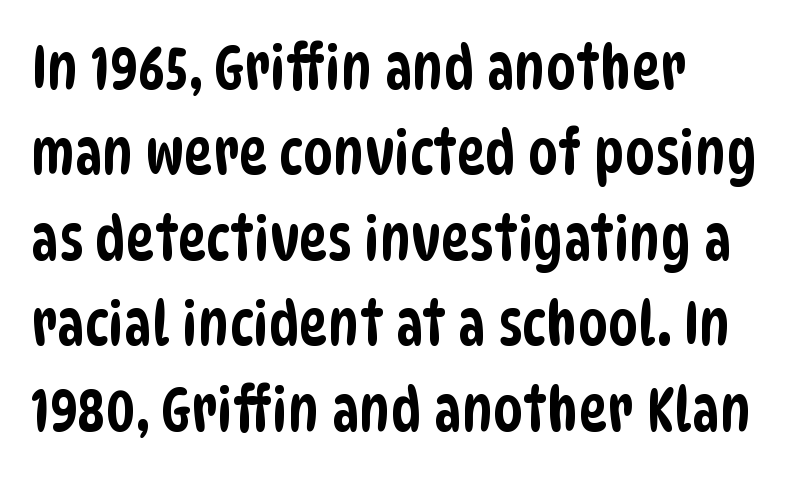
{"serif": "no", "width": "condensed", "stroke_contrast": "low", "x_height": "large", "monospaced": "no", "underline": "no", "align": "left", "line_spacing": "normal", "line_spacing_ratio": 1.4, "letter_spacing": "normal", "letter_spacing_em": 0.0, "glyph_px": 61}
